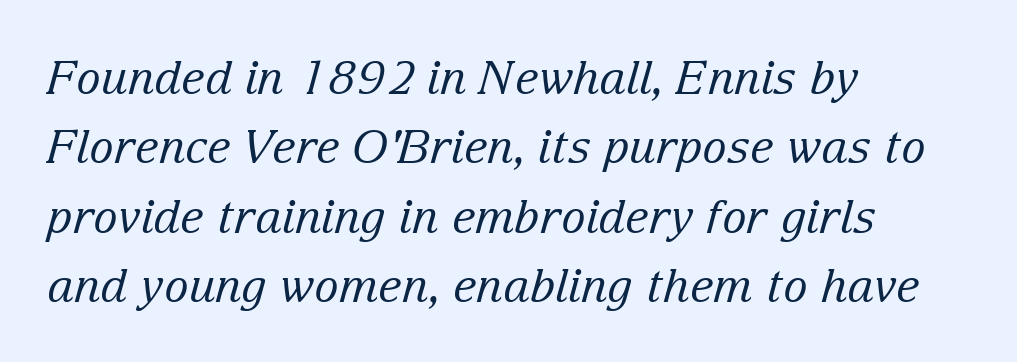
Q: Is the text bold? A: No.
Q: Is the text italic (slanted)? A: Yes, it leans right by about 15 degrees.
Q: Is the typeface a serif or a sans-serif typeface? A: Serif.
Q: Is the text underlined? A: No.
Q: How is the paragraph aligned? A: Left-aligned.
Q: Is the spacing between letters normal or unusually wide? A: Normal.
Q: Is the spacing between lines tight, normal or loose? A: Normal.
Q: Width (condensed, normal, or wide)? A: Normal.
Q: Stroke contrast? A: Low.
Q: x-height? A: Medium.
Q: Monospaced? A: No.
